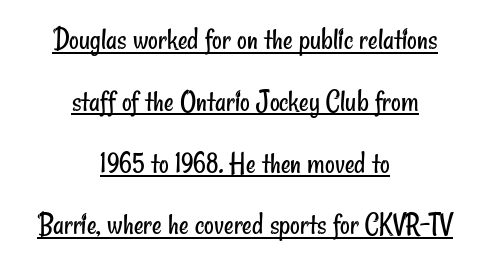
Q: Is the text bold? A: No.
Q: Is the typeface a serif or a sans-serif typeface? A: Sans-serif.
Q: Is the text underlined? A: Yes.
Q: How is the paragraph aligned? A: Centered.
Q: Is the spacing between letters normal or unusually wide? A: Normal.
Q: Is the spacing between lines tight, normal or loose? A: Loose.
Q: Width (condensed, normal, or wide)? A: Condensed.
Q: Stroke contrast? A: Low.
Q: x-height? A: Small.
Q: Monospaced? A: No.
